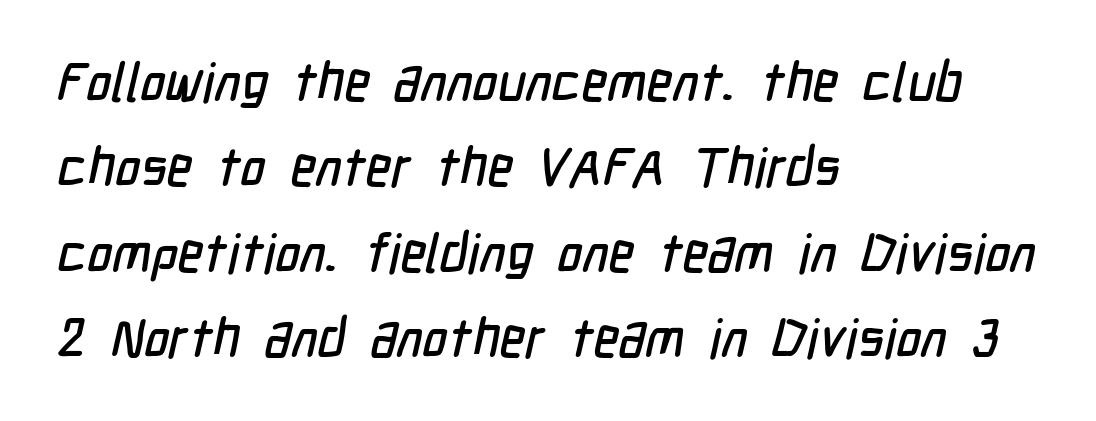
{"serif": "no", "width": "condensed", "stroke_contrast": "low", "x_height": "medium", "monospaced": "no", "underline": "no", "align": "left", "line_spacing": "normal", "line_spacing_ratio": 1.58, "letter_spacing": "normal", "letter_spacing_em": 0.0, "glyph_px": 54}
